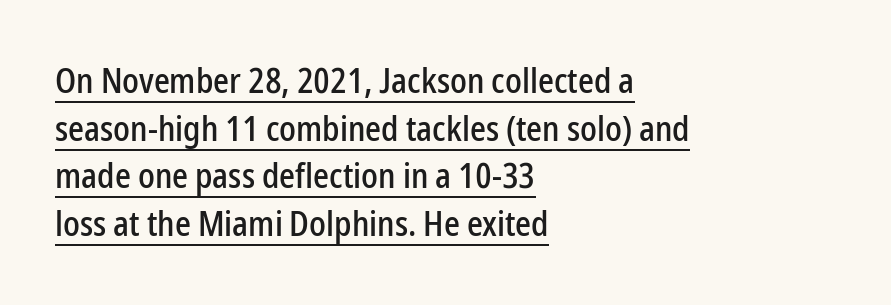
Q: Is the text italic (slanted)? A: No, it is upright.
Q: Is the typeface a serif or a sans-serif typeface? A: Sans-serif.
Q: Is the text underlined? A: Yes.
Q: How is the paragraph aligned? A: Left-aligned.
Q: Is the spacing between letters normal or unusually wide? A: Normal.
Q: Is the spacing between lines tight, normal or loose? A: Normal.
Q: Width (condensed, normal, or wide)? A: Condensed.
Q: Stroke contrast? A: Low.
Q: x-height? A: Medium.
Q: Monospaced? A: No.
